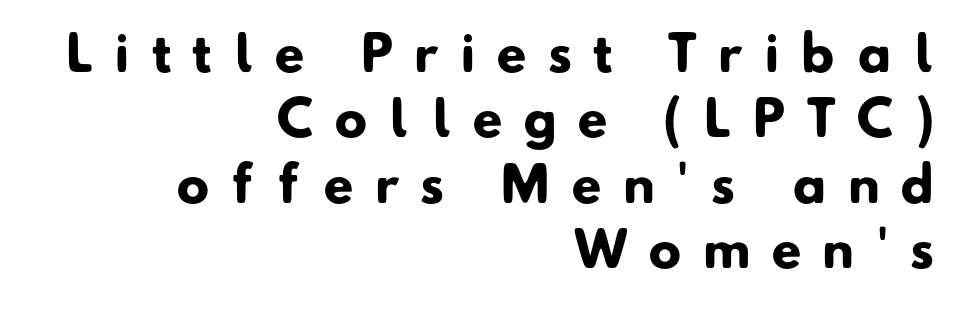
Q: Is the text bold? A: Yes.
Q: Is the typeface a serif or a sans-serif typeface? A: Sans-serif.
Q: Is the text underlined? A: No.
Q: How is the paragraph aligned? A: Right-aligned.
Q: Is the spacing between letters normal or unusually wide? A: Unusually wide.
Q: Is the spacing between lines tight, normal or loose? A: Normal.
Q: Width (condensed, normal, or wide)? A: Normal.
Q: Stroke contrast? A: Low.
Q: x-height? A: Small.
Q: Monospaced? A: No.
